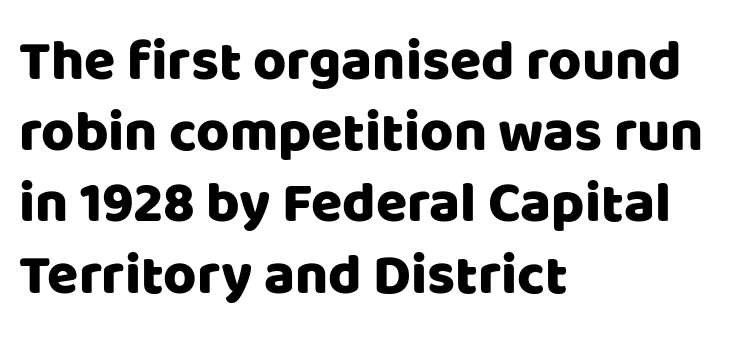
Q: Is the text italic (slanted)? A: No, it is upright.
Q: Is the typeface a serif or a sans-serif typeface? A: Sans-serif.
Q: Is the text underlined? A: No.
Q: How is the paragraph aligned? A: Left-aligned.
Q: Is the spacing between letters normal or unusually wide? A: Normal.
Q: Is the spacing between lines tight, normal or loose? A: Normal.
Q: Width (condensed, normal, or wide)? A: Normal.
Q: Stroke contrast? A: Low.
Q: x-height? A: Large.
Q: Monospaced? A: No.
